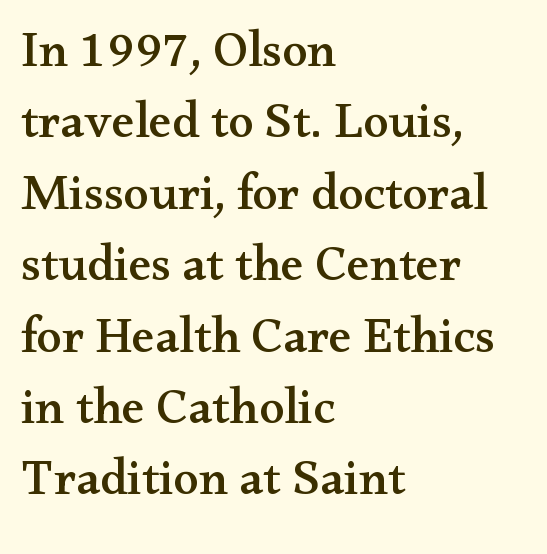
{"serif": "yes", "italic": "no", "width": "wide", "stroke_contrast": "medium", "x_height": "small", "monospaced": "no", "underline": "no", "align": "left", "line_spacing": "normal", "line_spacing_ratio": 1.4, "letter_spacing": "normal", "letter_spacing_em": 0.0, "glyph_px": 51}
